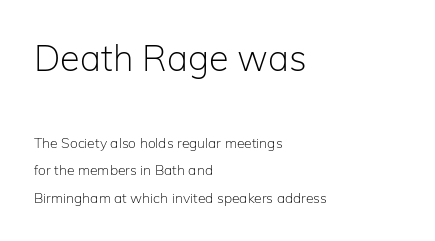
{"serif": "no", "italic": "no", "bold": "no", "weight": "light", "width": "normal", "stroke_contrast": "low", "x_height": "medium", "monospaced": "no", "underline": "no", "align": "left", "line_spacing": "loose", "line_spacing_ratio": 1.95, "letter_spacing": "normal", "letter_spacing_em": 0.0, "larger_block": "first", "size_ratio": 2.57, "glyph_px": 36}
